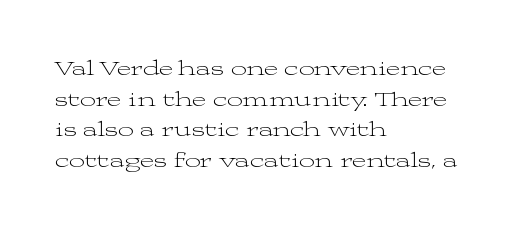
{"italic": "no", "bold": "no", "underline": "no", "align": "left", "line_spacing": "normal", "line_spacing_ratio": 1.39, "letter_spacing": "normal", "letter_spacing_em": 0.0, "glyph_px": 22}
